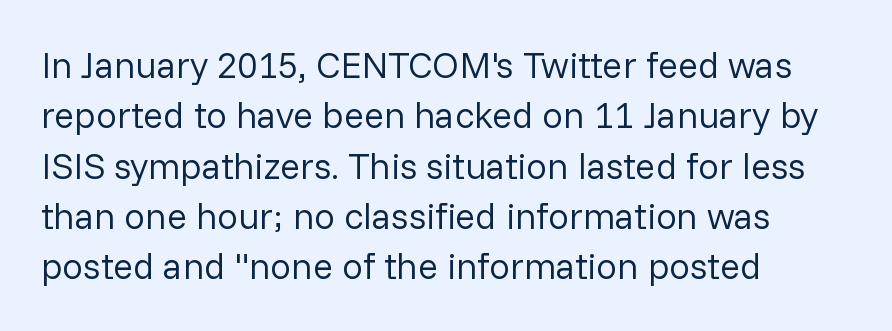
The image shows 37 px regular-weight sans-serif type, upright; set left-aligned, normal line spacing (1.36x), normal letter spacing, not underlined; low stroke contrast and a medium x-height.
